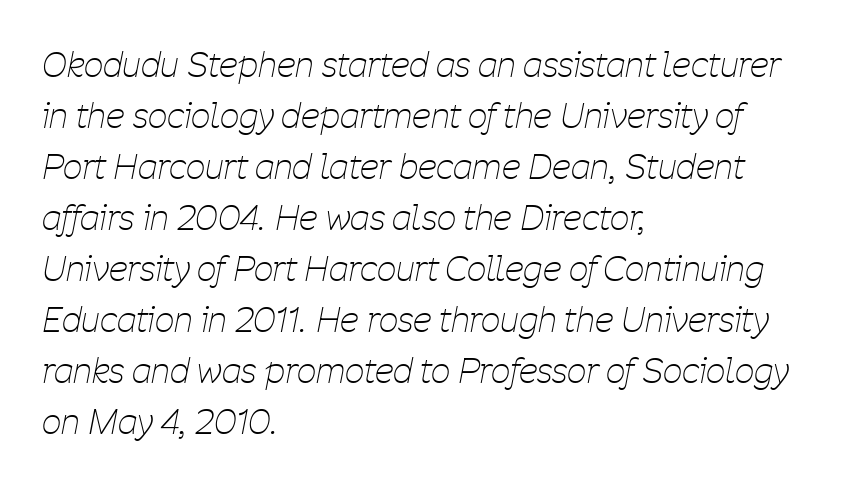
Would a proofreader flag this as italicized? Yes. A clean baseline with only descenders dipping below it. The face looks like a standard text weight, possibly lighter. Varying glyph widths throughout — classic text-font behaviour.
